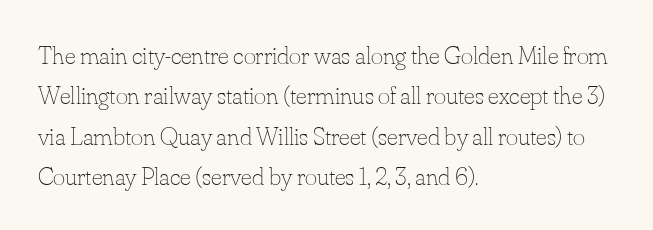
The image shows 26 px text type, upright; set left-aligned, normal line spacing (1.55x), normal letter spacing, not underlined.
